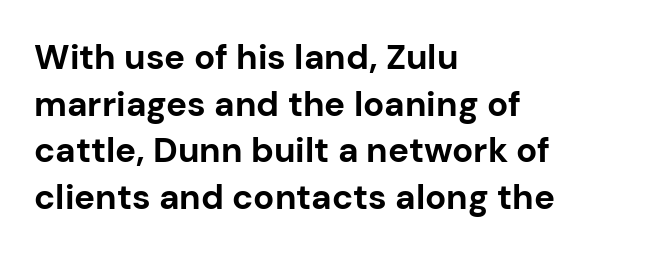
{"serif": "no", "italic": "no", "bold": "yes", "weight": "bold", "width": "normal", "stroke_contrast": "low", "x_height": "medium", "monospaced": "no", "underline": "no", "align": "left", "line_spacing": "normal", "line_spacing_ratio": 1.33, "letter_spacing": "normal", "letter_spacing_em": 0.0, "glyph_px": 35}
